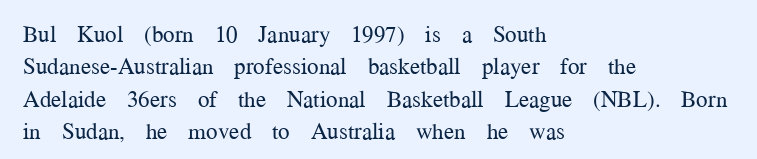
The tracking reads as untouched default to a designer's eye. Layout note: lines flush left. Students, observe: this is what conventionally led text looks like. Underline: absent.
